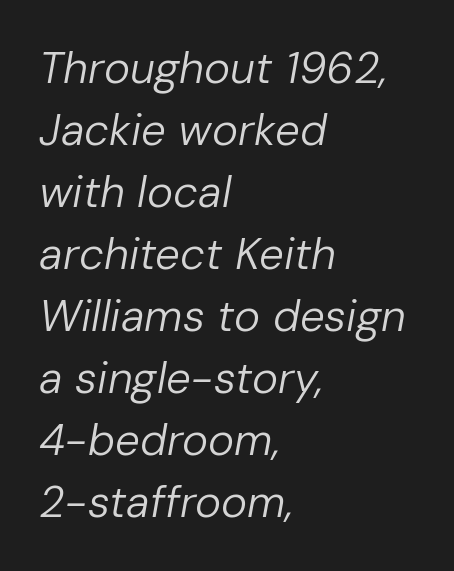
{"italic": "yes", "lean": "right", "slant_degrees": 10, "bold": "no", "weight": "regular", "width": "normal", "stroke_contrast": "low", "x_height": "medium", "monospaced": "no", "underline": "no", "align": "left", "line_spacing": "normal", "line_spacing_ratio": 1.41, "letter_spacing": "normal", "letter_spacing_em": 0.0, "glyph_px": 44}
